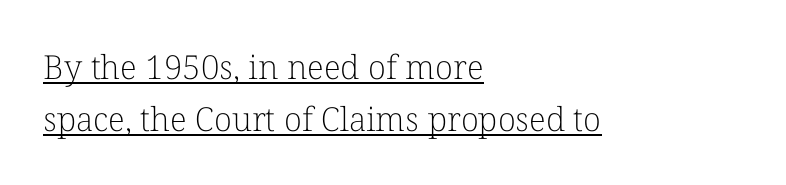
The image shows 33 px light serif type, upright; set left-aligned, normal line spacing (1.58x), normal letter spacing, underlined; low stroke contrast and a medium x-height.
